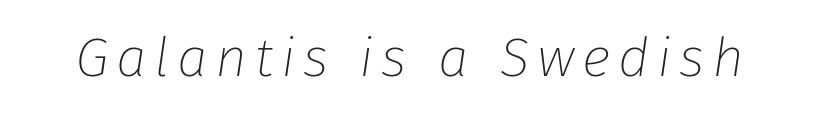
{"italic": "yes", "lean": "right", "slant_degrees": 8, "bold": "no", "weight": "thin", "width": "normal", "stroke_contrast": "low", "x_height": "medium", "monospaced": "no", "underline": "no", "glyph_px": 55}
